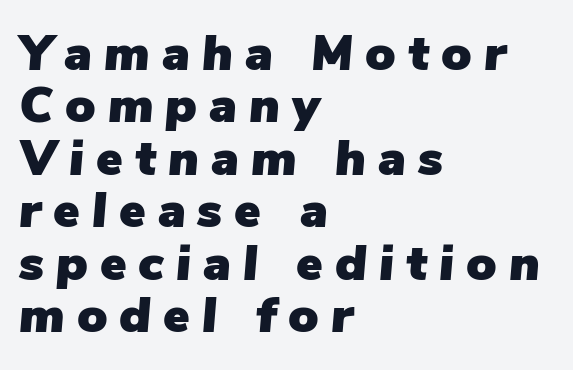
The image shows 50 px text type, italic (leaning right); set left-aligned, tight line spacing (1.05x), unusually wide letter spacing (+0.24 em), not underlined; low stroke contrast and a medium x-height.
